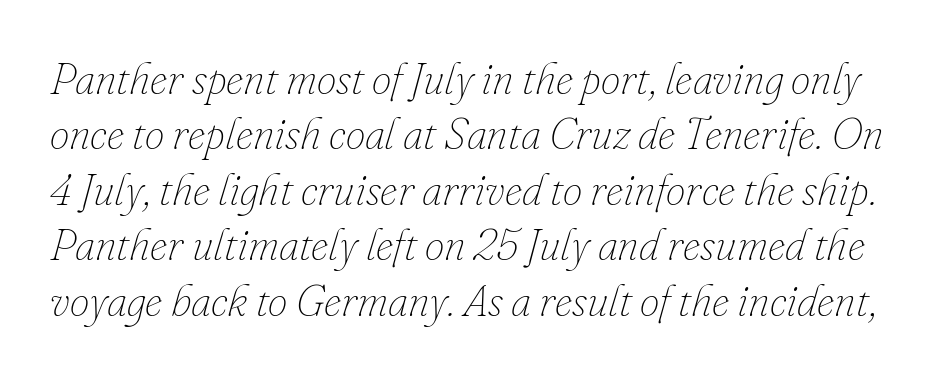
The image shows 44 px thin type, italic (leaning right); set normal line spacing (1.26x), normal letter spacing, not underlined; low stroke contrast and a small x-height.
